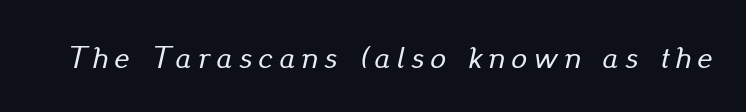
{"italic": "yes", "lean": "right", "slant_degrees": 13, "width": "normal", "stroke_contrast": "low", "x_height": "small", "monospaced": "no", "underline": "no", "letter_spacing": "wide", "letter_spacing_em": 0.21, "glyph_px": 31}
